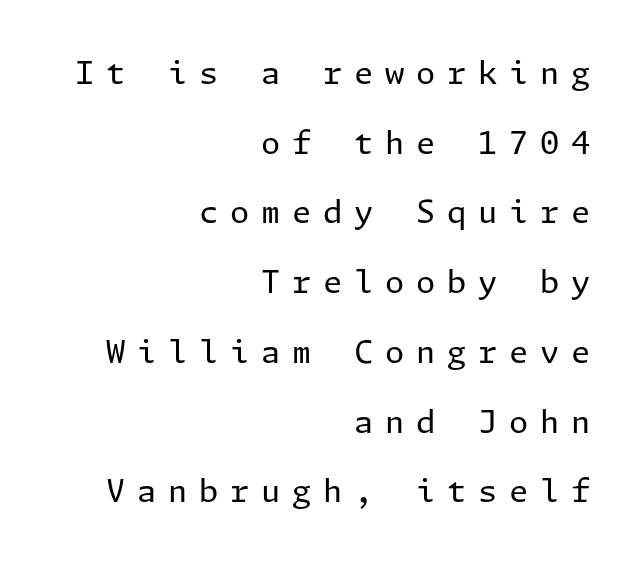
{"serif": "no", "italic": "no", "bold": "no", "weight": "regular", "width": "normal", "stroke_contrast": "low", "x_height": "medium", "underline": "no", "align": "right", "line_spacing": "loose", "line_spacing_ratio": 2.25, "letter_spacing": "wide", "letter_spacing_em": 0.38, "glyph_px": 31}
